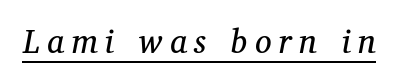
Q: Is the text bold? A: No.
Q: Is the text italic (slanted)? A: Yes, it leans right by about 12 degrees.
Q: Is the typeface a serif or a sans-serif typeface? A: Serif.
Q: Is the text underlined? A: Yes.
Q: Is the spacing between letters normal or unusually wide? A: Unusually wide.
Q: Width (condensed, normal, or wide)? A: Normal.
Q: Stroke contrast? A: Medium.
Q: x-height? A: Medium.
Q: Monospaced? A: No.
